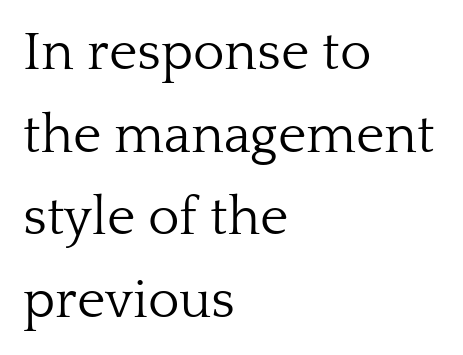
Old-style or modern, the face here clearly has serifs. The lines are quadded left. This is not heavy type; no bold has been used. Looks like regular typesetting: each glyph gets only the width it needs.
